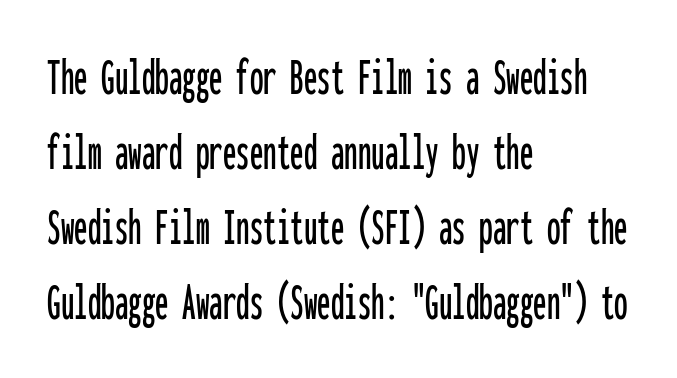
The image shows 54 px condensed sans-serif type, upright, monospaced; set left-aligned, normal line spacing (1.39x), normal letter spacing, not underlined; low stroke contrast and a medium x-height.
